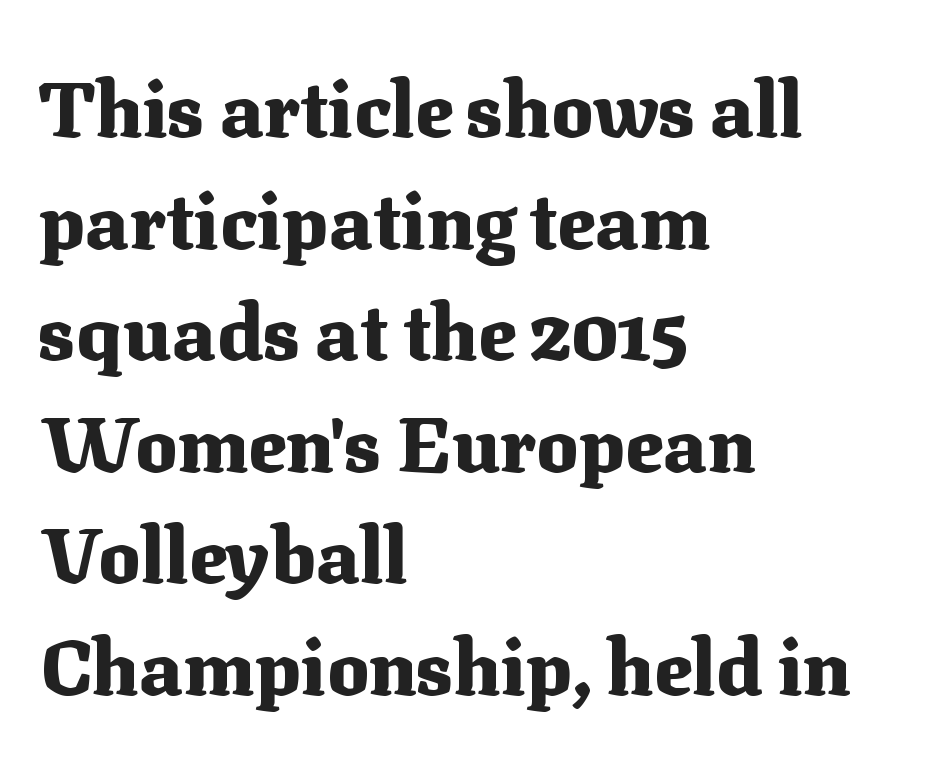
{"serif": "yes", "italic": "no", "bold": "yes", "weight": "heavy", "width": "normal", "stroke_contrast": "medium", "x_height": "medium", "monospaced": "no", "underline": "no", "align": "left", "line_spacing": "normal", "line_spacing_ratio": 1.43, "letter_spacing": "normal", "letter_spacing_em": 0.0, "glyph_px": 78}
